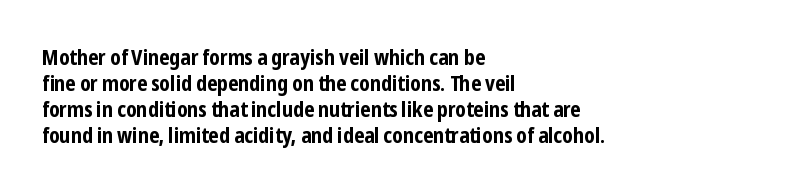
The strokes are fattened all the way to bold. Visually the block forms a straight wall on the left and a jagged coastline on the right. A typesetter would mark this as roman, not italic. The words here are not underlined.
